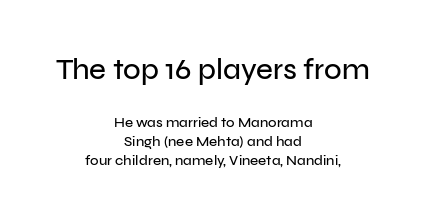
Q: Is the text italic (slanted)? A: No, it is upright.
Q: Is the typeface a serif or a sans-serif typeface? A: Sans-serif.
Q: Is the text underlined? A: No.
Q: How is the paragraph aligned? A: Centered.
Q: Is the spacing between letters normal or unusually wide? A: Normal.
Q: Is the spacing between lines tight, normal or loose? A: Normal.
Q: Which block of text is set in a larger size, the first (top) or the second (bottom)? A: The first (top) one.
Q: Width (condensed, normal, or wide)? A: Normal.
Q: Stroke contrast? A: Low.
Q: x-height? A: Medium.
Q: Monospaced? A: No.
